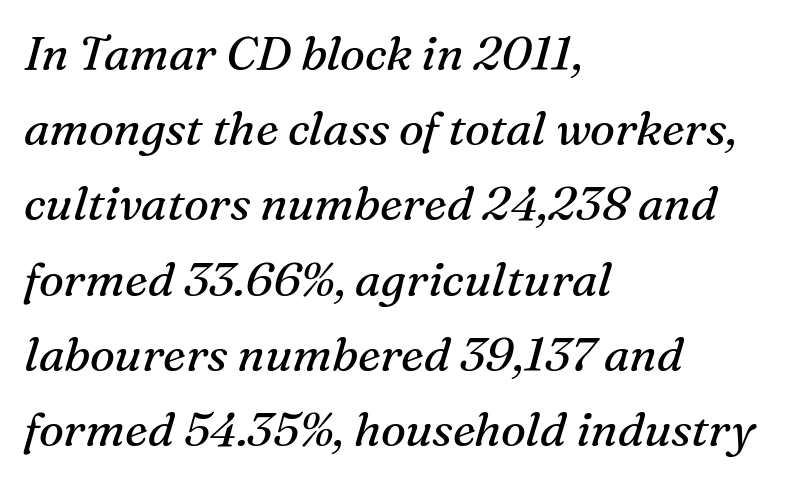
The letterforms sit at book weight or below. Looks like regular typesetting: each glyph gets only the width it needs. Reading down the column, the eye jumps a familiar distance to each next line. Italic? Definitely — the glyphs are oblique.
